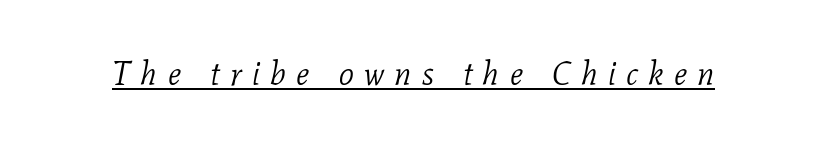
A serif font was chosen for this passage. The letters look calm and open, with moderate or lighter stems. You could not count columns in this text — the font is proportionally spaced. The font's italic variant was chosen for this text. Is there an underline? Yes — a line sits under the letters.
